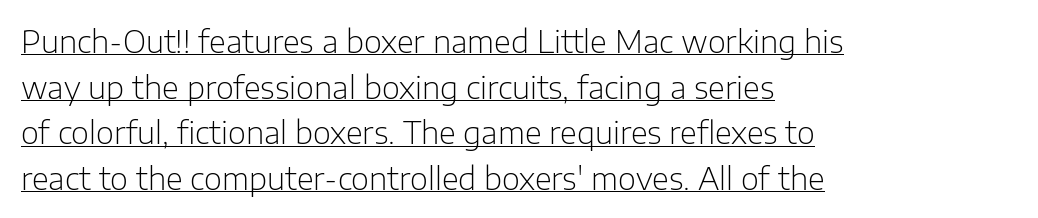
The image shows 31 px light sans-serif type, upright; set left-aligned, normal line spacing (1.47x), normal letter spacing, underlined; low stroke contrast and a medium x-height.
